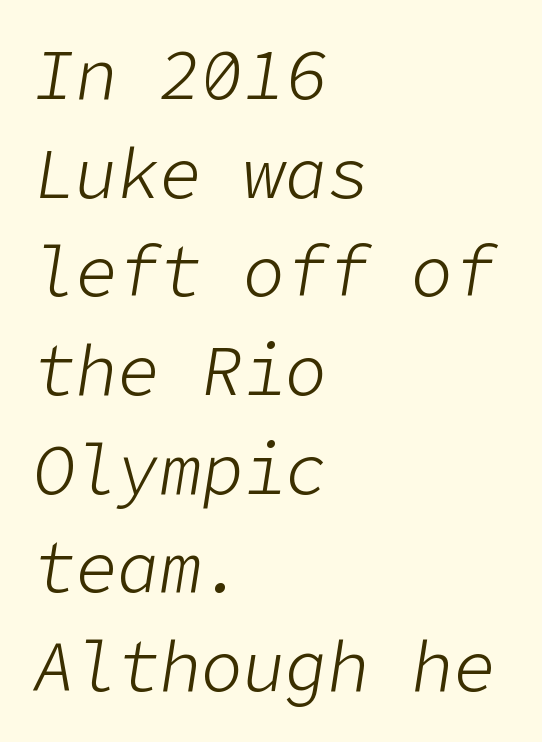
{"italic": "yes", "lean": "right", "slant_degrees": 9, "bold": "no", "weight": "light", "width": "normal", "stroke_contrast": "low", "x_height": "medium", "underline": "no", "align": "left", "line_spacing": "normal", "line_spacing_ratio": 1.41, "letter_spacing": "normal", "letter_spacing_em": 0.0, "glyph_px": 70}
